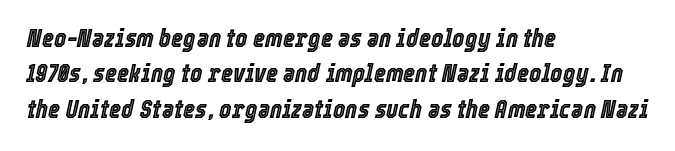
Spacing between characters is what you'd get straight out of the box. In CSS terms this would be text-align: left. Tall strokes in this sample are angled rather than plumb. Successive baselines arrive at the customary interval. The foot of each line stays bare and open.
